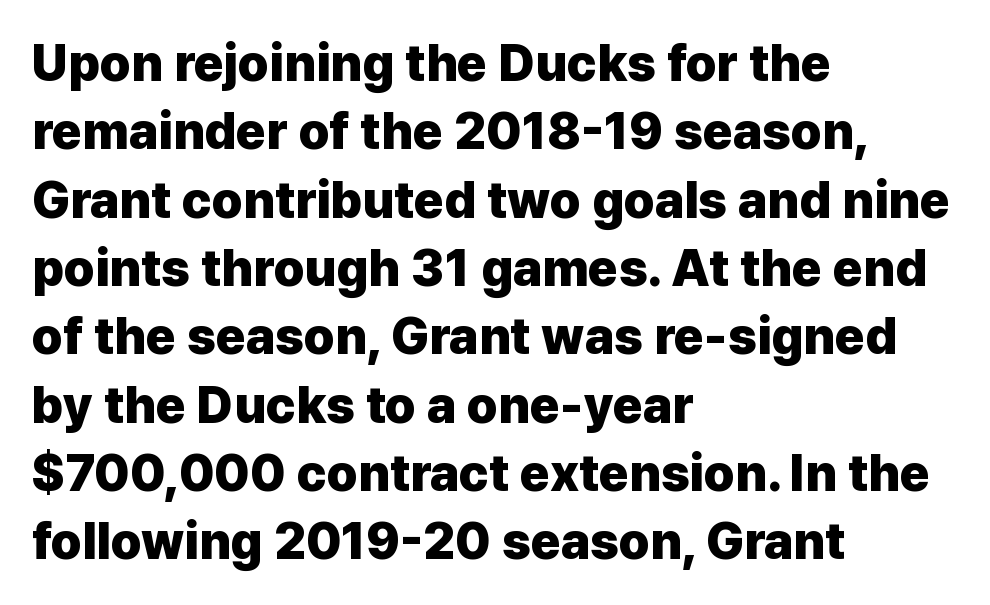
The image shows 51 px heavy sans-serif type, upright; set left-aligned, normal line spacing (1.34x), normal letter spacing, not underlined; low stroke contrast and a medium x-height.
